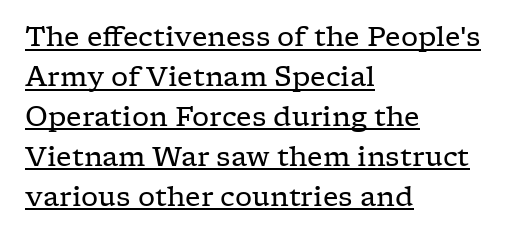
The image shows 27 px text type, upright; set left-aligned, normal line spacing (1.48x), normal letter spacing, underlined.
